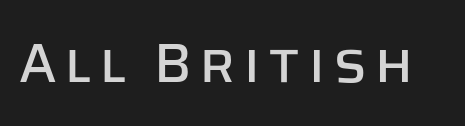
Varying glyph widths throughout — classic text-font behaviour. Upright lettering throughout. Look at the bottom of the vertical strokes: they stop flat, with no serifs. Plain, unruled lines of type.
